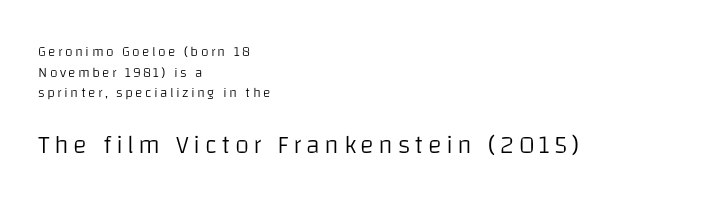
Q: Is the text bold? A: No.
Q: Is the text italic (slanted)? A: No, it is upright.
Q: Is the text underlined? A: No.
Q: How is the paragraph aligned? A: Left-aligned.
Q: Is the spacing between lines tight, normal or loose? A: Normal.
Q: Which block of text is set in a larger size, the first (top) or the second (bottom)? A: The second (bottom) one.
